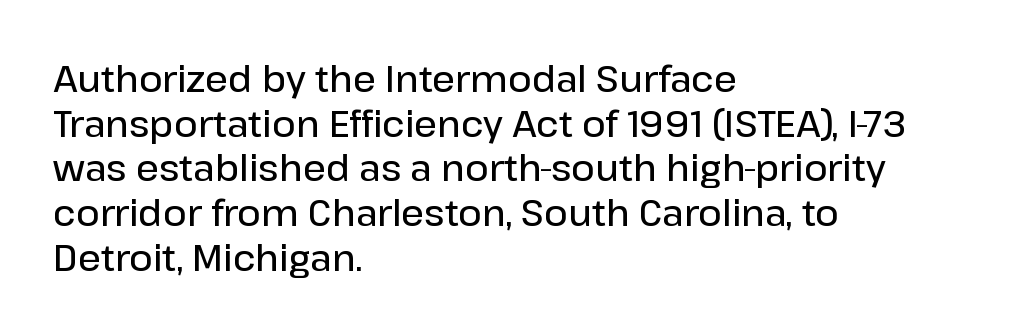
The image shows 36 px semibold sans-serif type, upright; set left-aligned, line spacing 1.24x, normal letter spacing, not underlined; low stroke contrast and a medium x-height.
